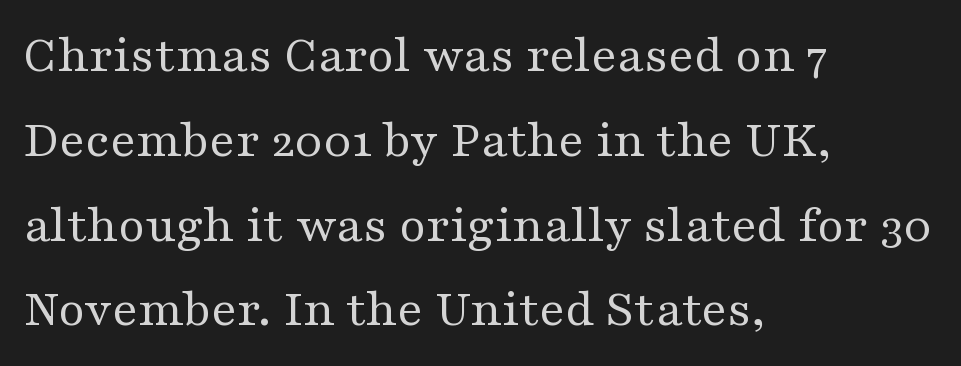
The image shows 54 px regular-weight, wide serif type, upright; set left-aligned, normal line spacing (1.57x), normal letter spacing, not underlined; medium stroke contrast and a medium x-height.
